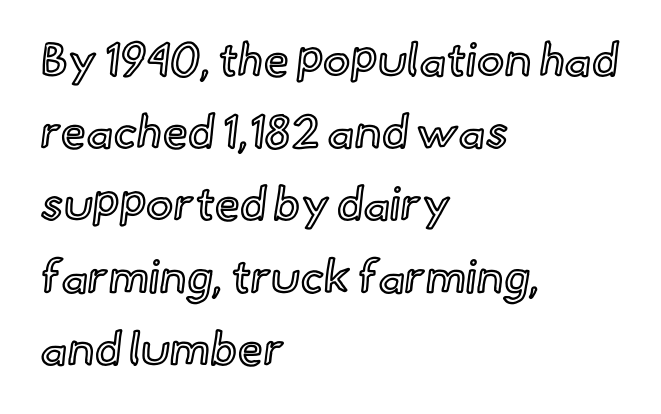
Q: Is the text italic (slanted)? A: Yes.
Q: Is the text underlined? A: No.
Q: How is the paragraph aligned? A: Left-aligned.
Q: Is the spacing between letters normal or unusually wide? A: Normal.
Q: Is the spacing between lines tight, normal or loose? A: Normal.
Q: Width (condensed, normal, or wide)? A: Normal.
Q: x-height? A: Small.
Q: Monospaced? A: No.
